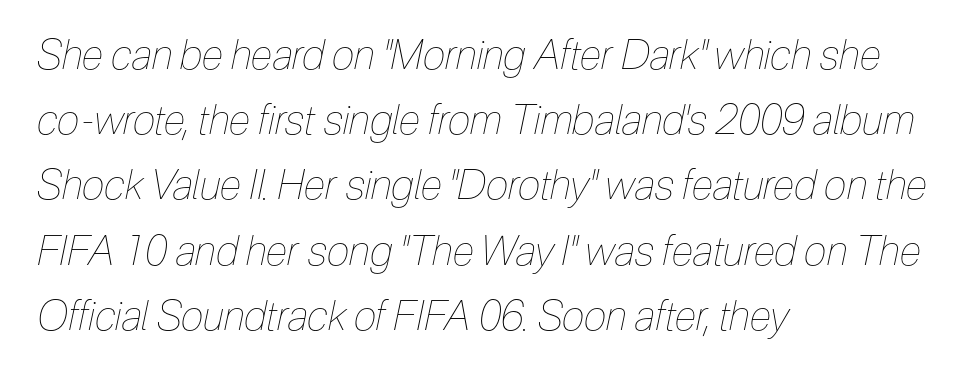
{"italic": "yes", "lean": "right", "slant_degrees": 12, "bold": "no", "weight": "thin", "width": "condensed", "stroke_contrast": "low", "x_height": "medium", "monospaced": "no", "underline": "no", "align": "left", "line_spacing": "normal", "line_spacing_ratio": 1.59, "letter_spacing": "normal", "letter_spacing_em": 0.0, "glyph_px": 41}
